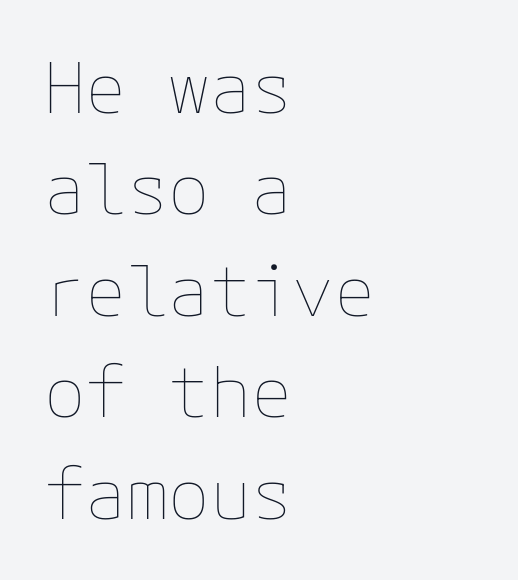
Q: Is the text bold? A: No.
Q: Is the text italic (slanted)? A: No, it is upright.
Q: Is the text underlined? A: No.
Q: How is the paragraph aligned? A: Left-aligned.
Q: Is the spacing between letters normal or unusually wide? A: Normal.
Q: Is the spacing between lines tight, normal or loose? A: Normal.
Q: Width (condensed, normal, or wide)? A: Normal.
Q: Stroke contrast? A: Low.
Q: x-height? A: Medium.
